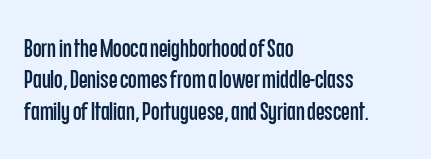
The image shows 25 px text type, upright; set left-aligned, normal line spacing (1.26x), normal letter spacing, not underlined.
